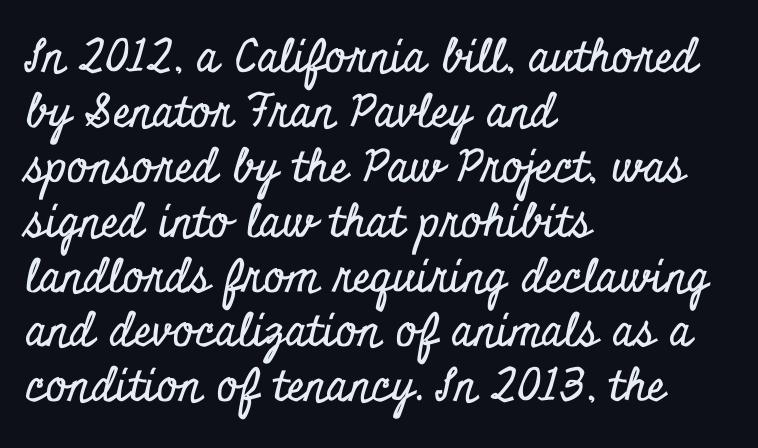
{"serif": "yes", "width": "condensed", "stroke_contrast": "low", "x_height": "small", "monospaced": "no", "underline": "no", "align": "left", "line_spacing_ratio": 1.22, "letter_spacing": "normal", "letter_spacing_em": 0.0, "glyph_px": 45}
